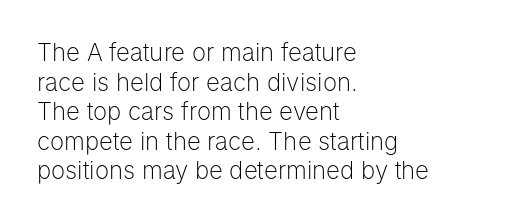
Words appear dense and cohesive because spacing is normal. Stem width sits at or under what a default text font uses. Honestly, there is no underline to notice here at all. The lettering stays uniformly vertical, giving the passage a roman look.
